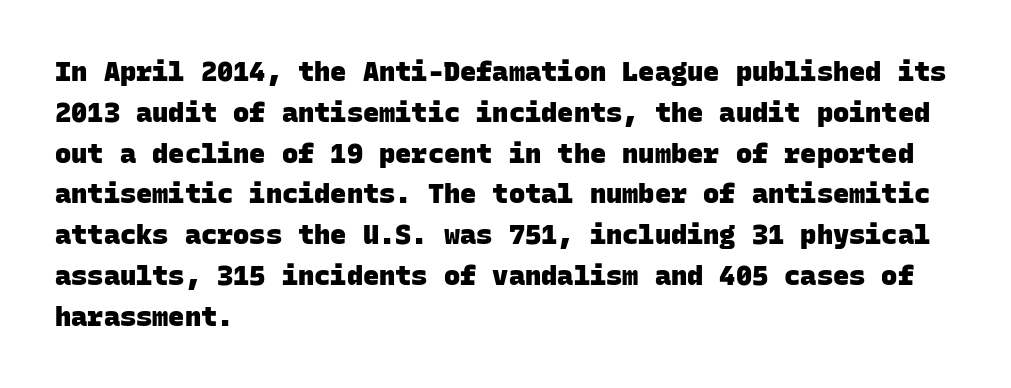
The image shows 27 px bold type; set left-aligned, normal line spacing (1.51x), normal letter spacing, not underlined.
